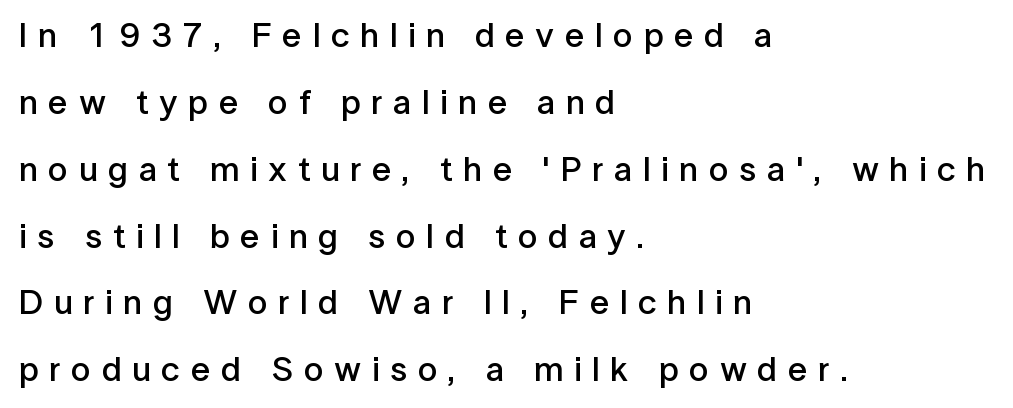
{"serif": "no", "italic": "no", "bold": "semi", "weight": "semibold", "width": "normal", "stroke_contrast": "low", "x_height": "medium", "monospaced": "no", "underline": "no", "align": "left", "line_spacing": "loose", "line_spacing_ratio": 1.91, "letter_spacing": "wide", "letter_spacing_em": 0.3, "glyph_px": 35}
